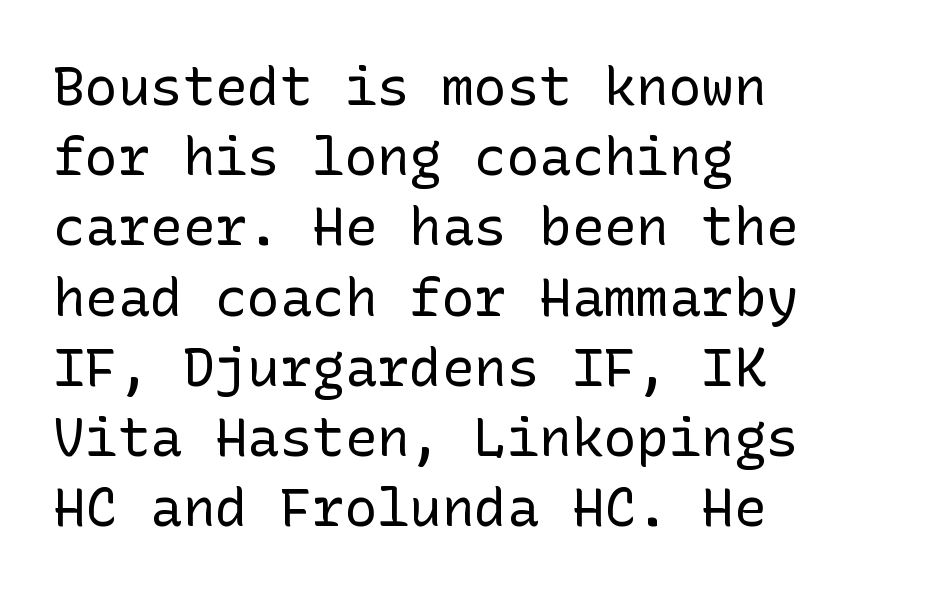
The glyphs in this specimen are sans serif. Every row of glyphs begins at an identical x-position on the left. Bare-footed words on every line. This is not heavy type; no bold has been used. Is the letter spacing exaggerated? No — it looks like the ordinary default.
